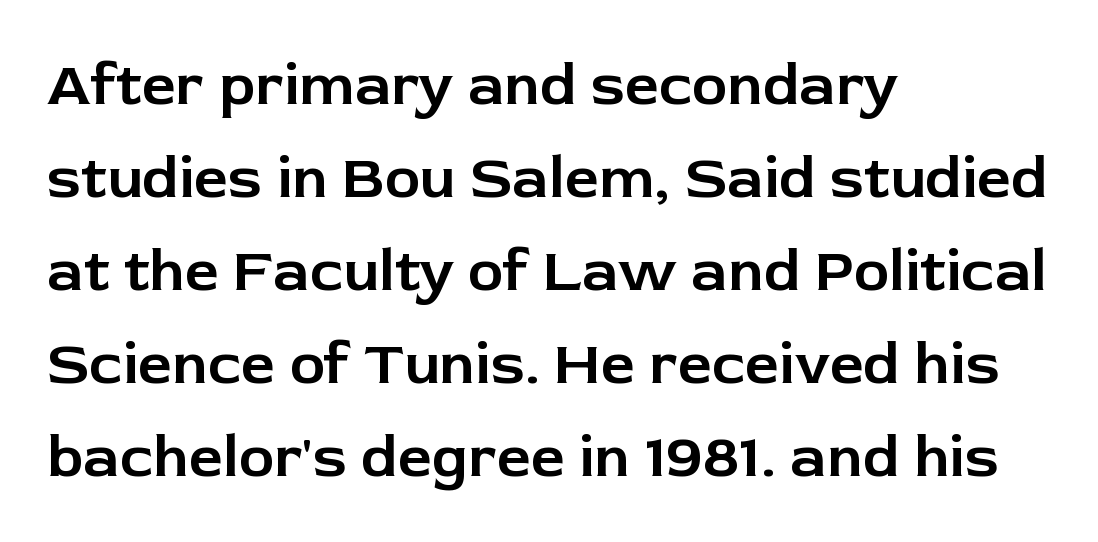
The image shows 60 px sans-serif type, upright; set left-aligned, normal line spacing (1.55x), normal letter spacing, not underlined; low stroke contrast and a medium x-height.
